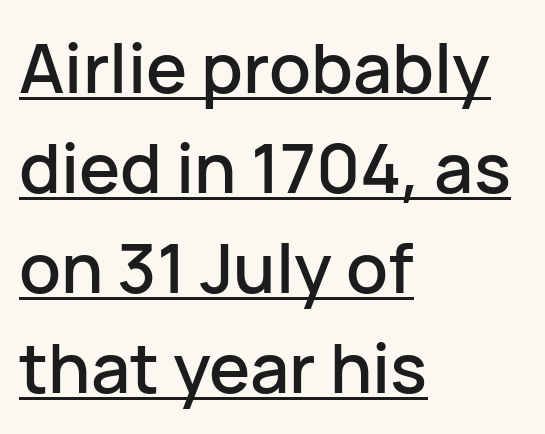
Compared with undecorated copy, this sample adds a rule below the words. The specimen reads as upright at a glance. This rendering leaves character spacing at its baseline value. A typesetter would label this face a sans. The rendering anchors every line to the left-hand side. The lines sit at an ordinary, default distance from one another.
